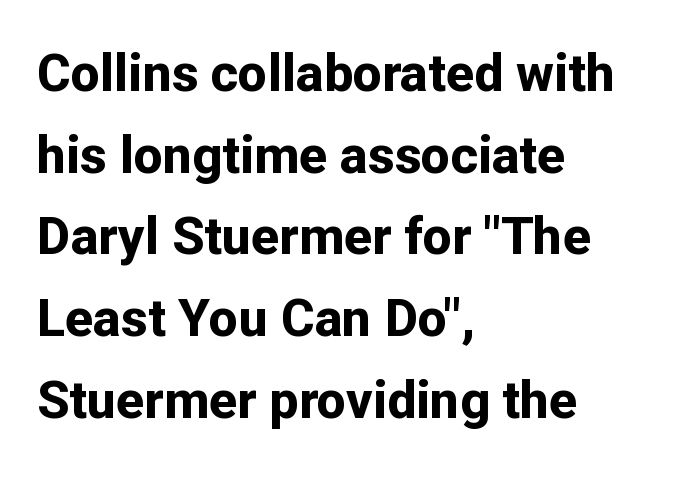
The words here are not underlined. Varying glyph widths throughout — classic text-font behaviour. Observe the absence of serifs on each vertical stroke in this sample. Whoever set this chose a conventional vertical rhythm. A dark, heavy texture on the line: the type is bold.
